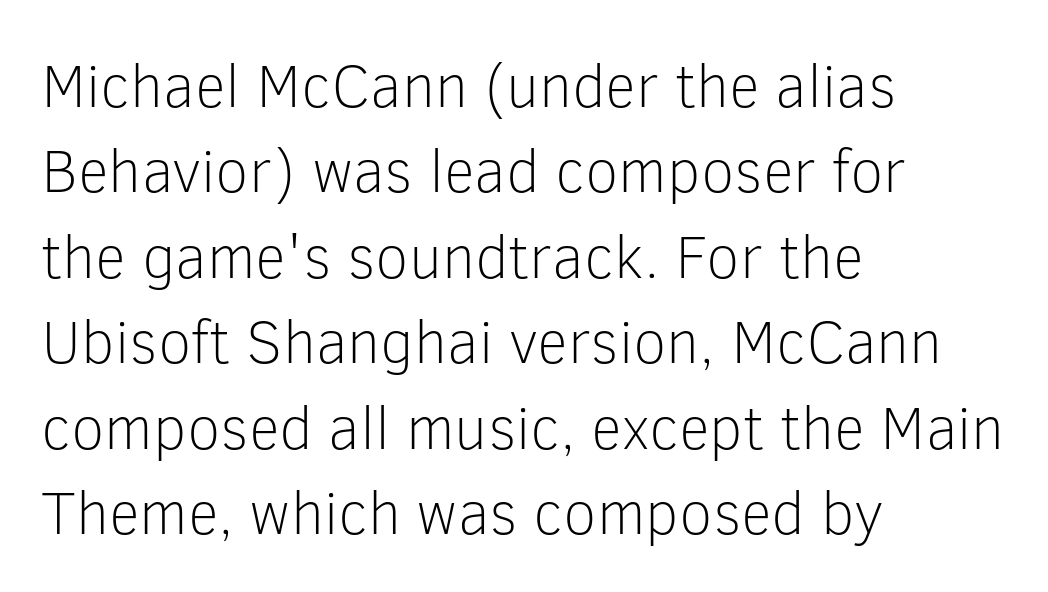
Interline gaps are of average width in this sample. Stroke thickness stays within the range of a standard reading face or lighter. The zone under the glyphs is completely vacant. You could not count columns in this text — the font is proportionally spaced.
